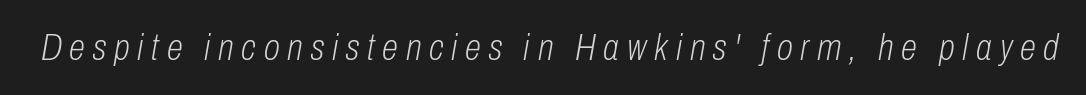
Q: Is the text bold? A: No.
Q: Is the text italic (slanted)? A: Yes, it leans right by about 10 degrees.
Q: Is the text underlined? A: No.
Q: Is the spacing between letters normal or unusually wide? A: Unusually wide.
Q: Width (condensed, normal, or wide)? A: Condensed.
Q: Stroke contrast? A: Low.
Q: x-height? A: Medium.
Q: Monospaced? A: No.
